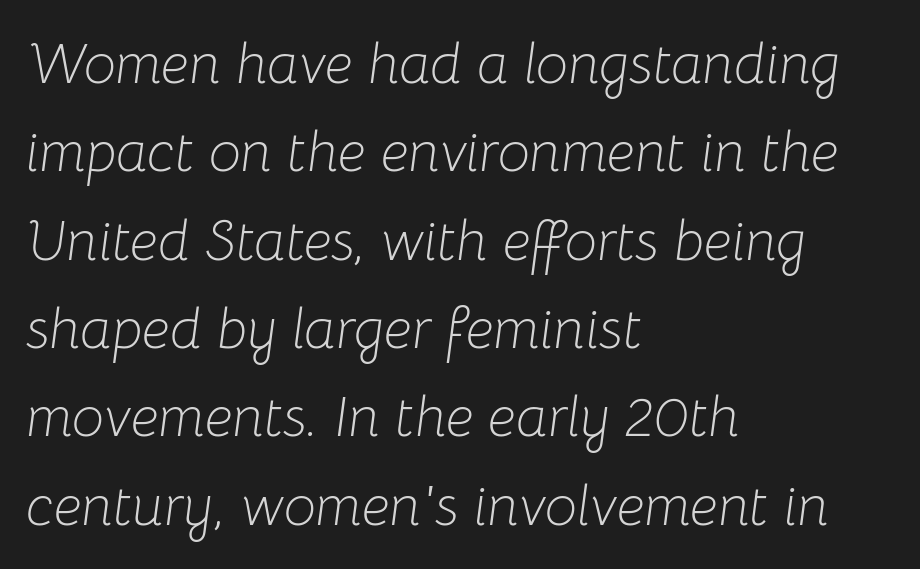
Note the varied advance widths — an 'i' is clearly narrower than an 'm'. Only glyphs here, with clear space below each row. Emphasis-style slanted type is in use. Students, observe: this is what conventionally led text looks like.
